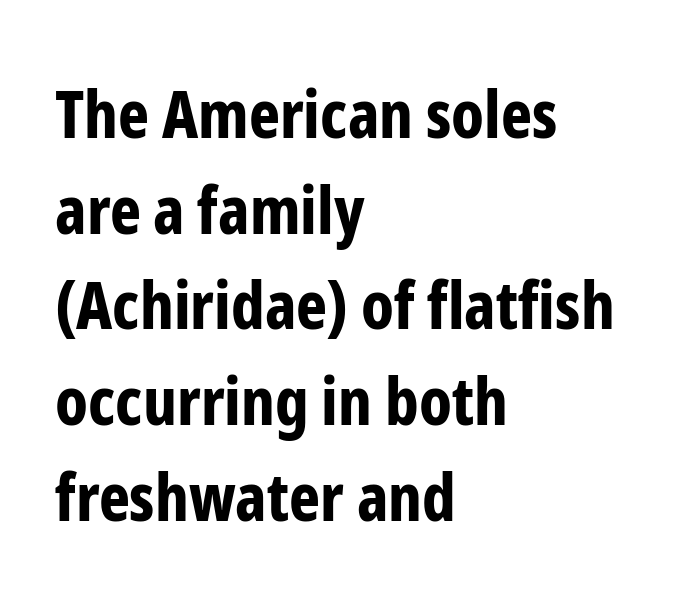
{"serif": "no", "italic": "no", "bold": "yes", "weight": "bold", "width": "condensed", "stroke_contrast": "low", "x_height": "medium", "monospaced": "no", "underline": "no", "align": "left", "line_spacing": "normal", "line_spacing_ratio": 1.45, "letter_spacing": "normal", "letter_spacing_em": 0.0, "glyph_px": 66}
